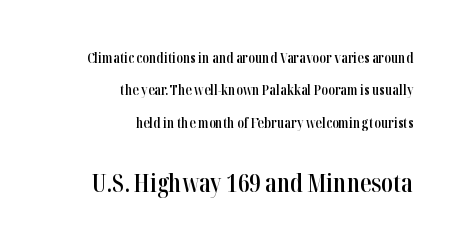
The image shows 25 px text type, upright; set right-aligned, loose line spacing (2.31x), normal letter spacing, not underlined; the second (bottom) block is 1.79x larger.
